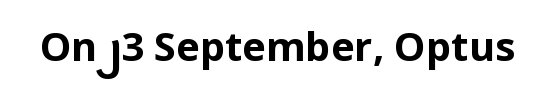
{"serif": "no", "italic": "no", "bold": "yes", "weight": "bold", "width": "normal", "stroke_contrast": "low", "x_height": "medium", "monospaced": "no", "underline": "no", "letter_spacing": "normal", "letter_spacing_em": 0.0, "glyph_px": 40}
